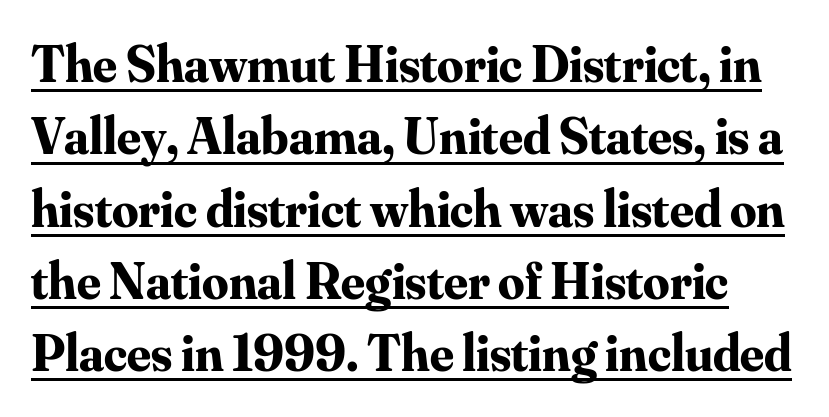
{"serif": "yes", "italic": "no", "bold": "yes", "weight": "bold", "width": "normal", "stroke_contrast": "medium", "x_height": "small", "monospaced": "no", "underline": "yes", "line_spacing": "normal", "line_spacing_ratio": 1.39, "letter_spacing": "normal", "letter_spacing_em": 0.0, "glyph_px": 52}
